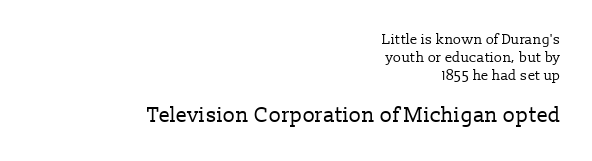
Q: Is the text bold? A: No.
Q: Is the text italic (slanted)? A: No, it is upright.
Q: Is the text underlined? A: No.
Q: How is the paragraph aligned? A: Right-aligned.
Q: Is the spacing between letters normal or unusually wide? A: Normal.
Q: Is the spacing between lines tight, normal or loose? A: Normal.
Q: Which block of text is set in a larger size, the first (top) or the second (bottom)? A: The second (bottom) one.
